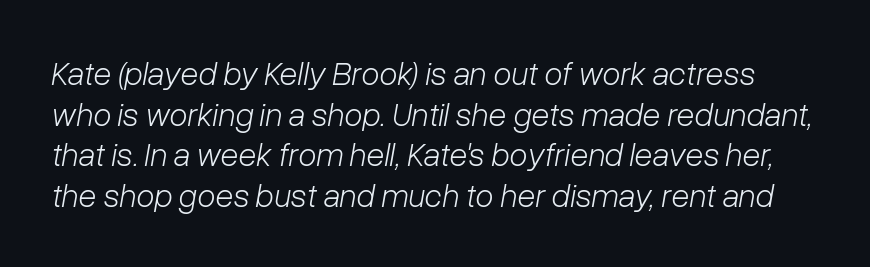
The image shows 33 px light type, italic (leaning right); set line spacing 1.23x, normal letter spacing, not underlined; low stroke contrast and a medium x-height.
